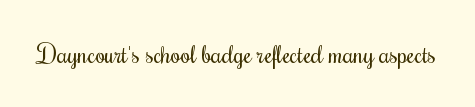
{"bold": "no", "underline": "no", "letter_spacing": "normal", "letter_spacing_em": 0.0, "glyph_px": 25}
